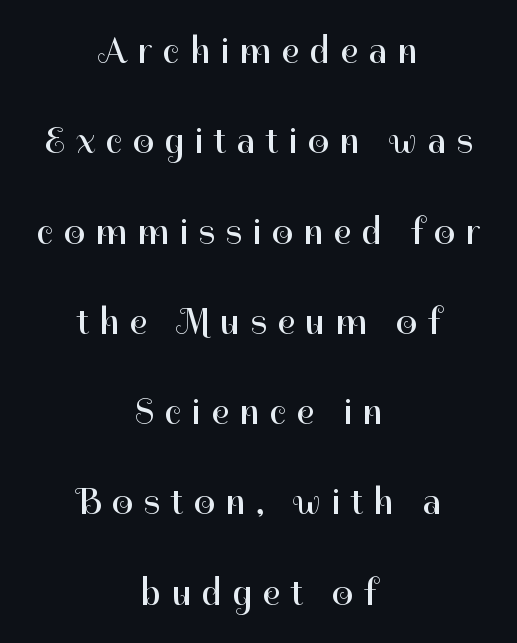
Q: Is the text bold? A: No.
Q: Is the text italic (slanted)? A: No, it is upright.
Q: Is the typeface a serif or a sans-serif typeface? A: Sans-serif.
Q: Is the text underlined? A: No.
Q: How is the paragraph aligned? A: Centered.
Q: Is the spacing between letters normal or unusually wide? A: Unusually wide.
Q: Is the spacing between lines tight, normal or loose? A: Loose.
Q: Width (condensed, normal, or wide)? A: Normal.
Q: Stroke contrast? A: High.
Q: x-height? A: Medium.
Q: Monospaced? A: No.
